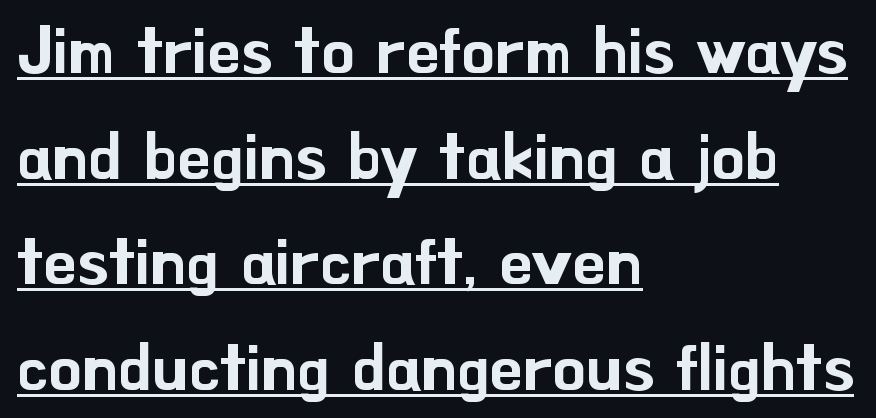
The image shows 66 px sans-serif type, upright; set left-aligned, normal line spacing (1.6x), normal letter spacing, underlined; low stroke contrast and a small x-height.
